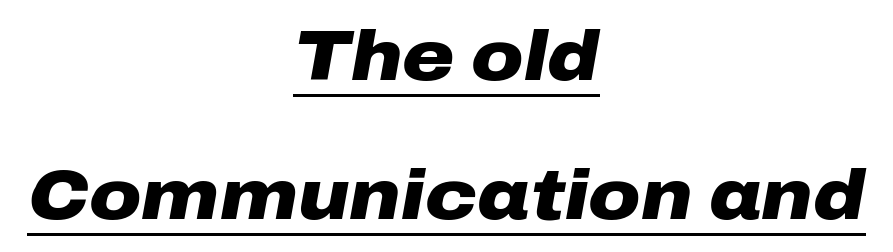
The image shows 71 px heavy, wide type, italic (leaning right); set centered, loose line spacing (1.96x), normal letter spacing, underlined; low stroke contrast and a medium x-height.
